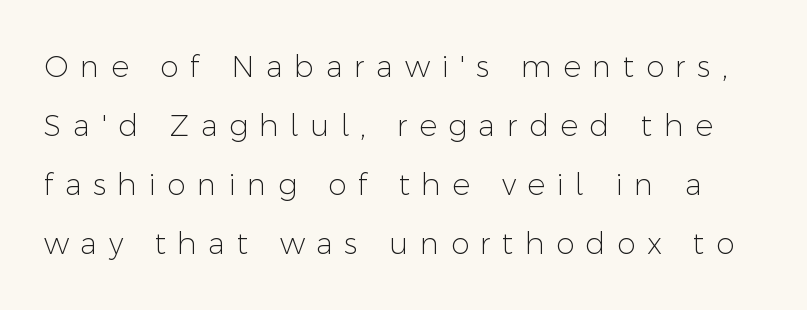
Q: Is the text bold? A: No.
Q: Is the text italic (slanted)? A: No, it is upright.
Q: Is the typeface a serif or a sans-serif typeface? A: Sans-serif.
Q: Is the text underlined? A: No.
Q: Is the spacing between letters normal or unusually wide? A: Unusually wide.
Q: Is the spacing between lines tight, normal or loose? A: Loose.
Q: Width (condensed, normal, or wide)? A: Normal.
Q: Stroke contrast? A: Low.
Q: x-height? A: Medium.
Q: Monospaced? A: No.
